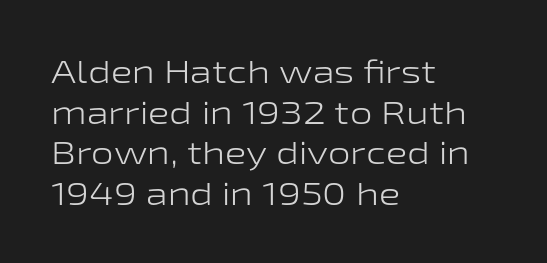
Q: Is the text bold? A: No.
Q: Is the text italic (slanted)? A: No, it is upright.
Q: Is the typeface a serif or a sans-serif typeface? A: Sans-serif.
Q: Is the text underlined? A: No.
Q: How is the paragraph aligned? A: Left-aligned.
Q: Is the spacing between letters normal or unusually wide? A: Normal.
Q: Is the spacing between lines tight, normal or loose? A: Normal.
Q: Width (condensed, normal, or wide)? A: Wide.
Q: Stroke contrast? A: Low.
Q: x-height? A: Medium.
Q: Monospaced? A: No.
